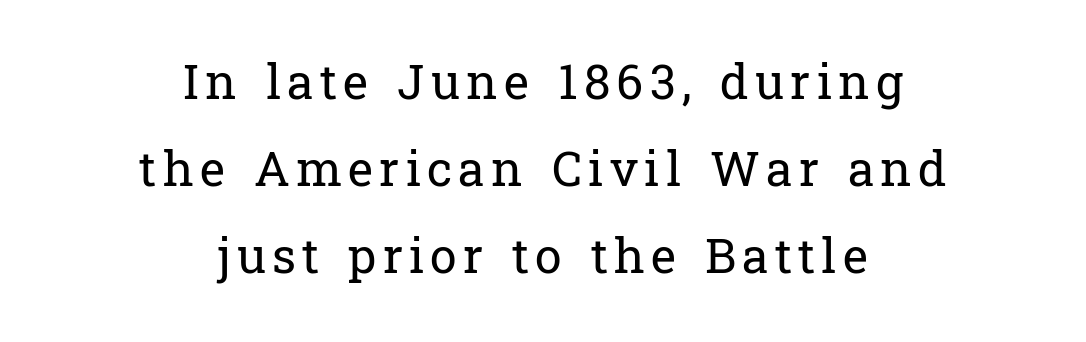
{"serif": "yes", "italic": "no", "bold": "no", "weight": "regular", "width": "normal", "stroke_contrast": "low", "x_height": "medium", "monospaced": "no", "underline": "no", "align": "center", "line_spacing_ratio": 1.81, "glyph_px": 48}
